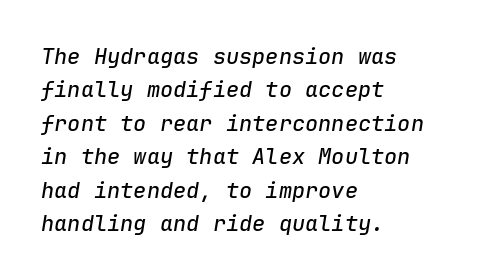
The image shows 22 px text type, italic (leaning right); set left-aligned, normal line spacing (1.52x), normal letter spacing, not underlined.
